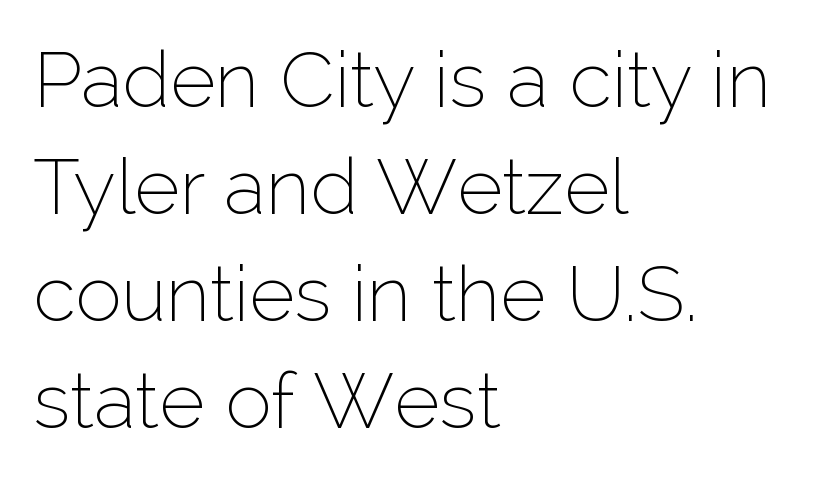
Q: Is the text bold? A: No.
Q: Is the text italic (slanted)? A: No, it is upright.
Q: Is the typeface a serif or a sans-serif typeface? A: Sans-serif.
Q: Is the text underlined? A: No.
Q: How is the paragraph aligned? A: Left-aligned.
Q: Is the spacing between letters normal or unusually wide? A: Normal.
Q: Is the spacing between lines tight, normal or loose? A: Normal.
Q: Width (condensed, normal, or wide)? A: Normal.
Q: Stroke contrast? A: Low.
Q: x-height? A: Medium.
Q: Monospaced? A: No.
